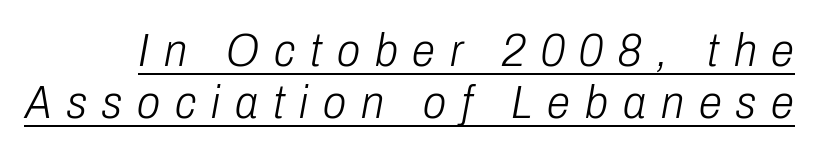
Q: Is the text bold? A: No.
Q: Is the text italic (slanted)? A: Yes, it leans right by about 10 degrees.
Q: Is the text underlined? A: Yes.
Q: Is the spacing between letters normal or unusually wide? A: Unusually wide.
Q: Is the spacing between lines tight, normal or loose? A: Tight.
Q: Width (condensed, normal, or wide)? A: Condensed.
Q: Stroke contrast? A: Low.
Q: x-height? A: Medium.
Q: Monospaced? A: No.
